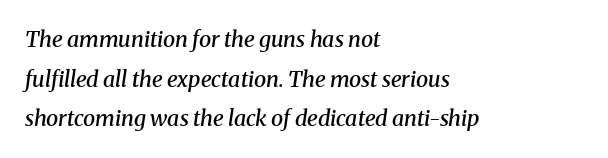
Q: Is the text bold? A: Semi-bold.
Q: Is the text italic (slanted)? A: Yes, it leans right by about 8 degrees.
Q: Is the text underlined? A: No.
Q: How is the paragraph aligned? A: Left-aligned.
Q: Is the spacing between letters normal or unusually wide? A: Normal.
